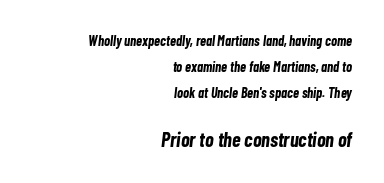
The image shows 20 px bold type, italic (leaning right); set right-aligned, line spacing 1.87x, normal letter spacing, not underlined; the second (bottom) block is 1.43x larger.
